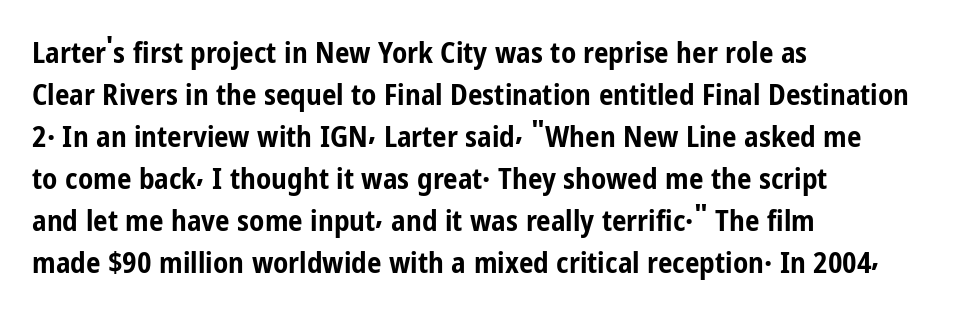
The image shows 29 px bold, condensed sans-serif type, upright; set left-aligned, normal line spacing (1.45x), normal letter spacing, not underlined; low stroke contrast and a medium x-height.
